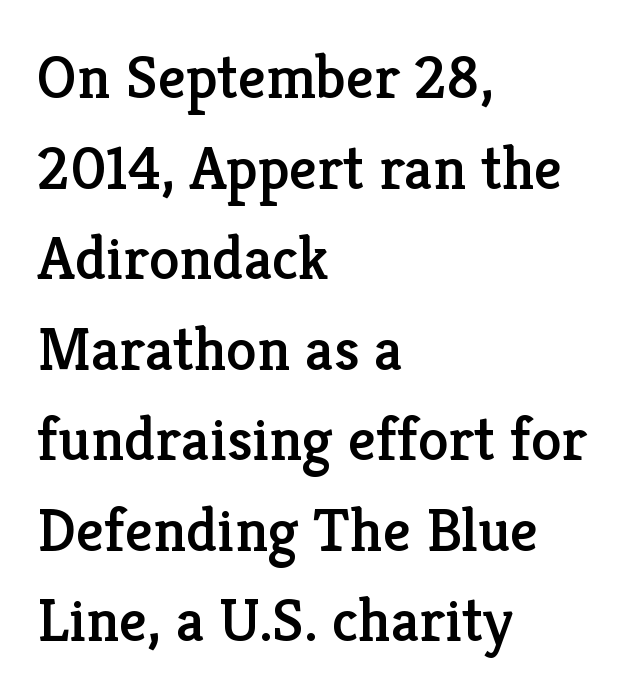
Q: Is the text italic (slanted)? A: No, it is upright.
Q: Is the typeface a serif or a sans-serif typeface? A: Serif.
Q: Is the text underlined? A: No.
Q: How is the paragraph aligned? A: Left-aligned.
Q: Is the spacing between letters normal or unusually wide? A: Normal.
Q: Is the spacing between lines tight, normal or loose? A: Normal.
Q: Width (condensed, normal, or wide)? A: Normal.
Q: Stroke contrast? A: Low.
Q: x-height? A: Medium.
Q: Monospaced? A: No.
